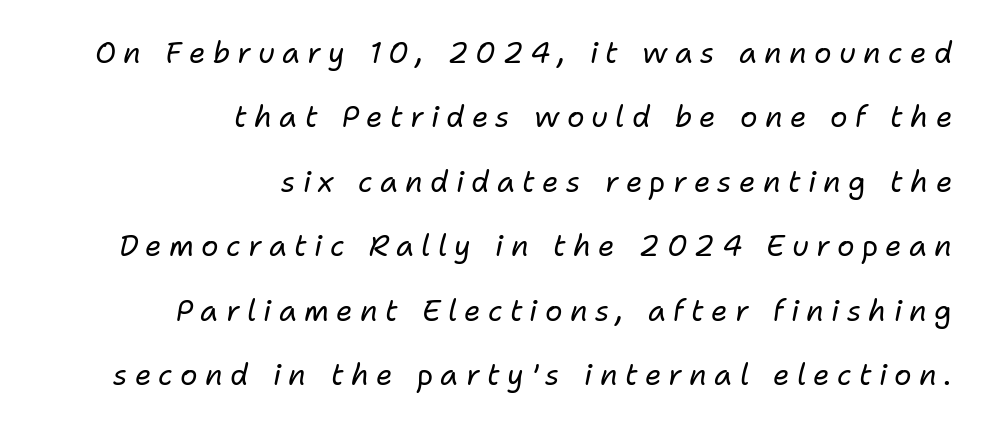
{"italic": "yes", "lean": "right", "slant_degrees": 11, "bold": "no", "weight": "regular", "width": "normal", "stroke_contrast": "low", "x_height": "medium", "monospaced": "no", "underline": "no", "align": "right", "line_spacing": "loose", "line_spacing_ratio": 2.22, "letter_spacing": "wide", "letter_spacing_em": 0.25, "glyph_px": 29}
